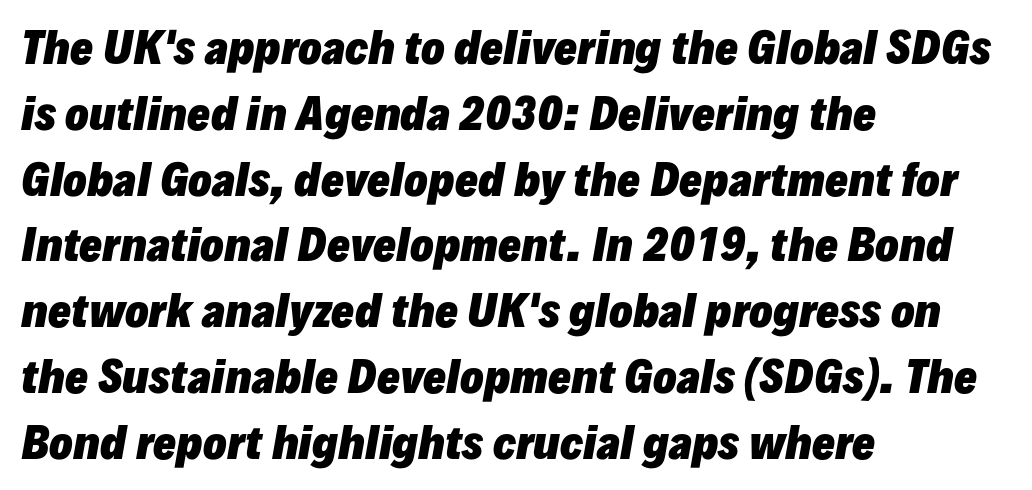
Q: Is the text bold? A: Yes.
Q: Is the text italic (slanted)? A: Yes, it leans right by about 10 degrees.
Q: Is the text underlined? A: No.
Q: How is the paragraph aligned? A: Left-aligned.
Q: Is the spacing between letters normal or unusually wide? A: Normal.
Q: Is the spacing between lines tight, normal or loose? A: Normal.
Q: Width (condensed, normal, or wide)? A: Normal.
Q: Stroke contrast? A: Low.
Q: x-height? A: Medium.
Q: Monospaced? A: No.
